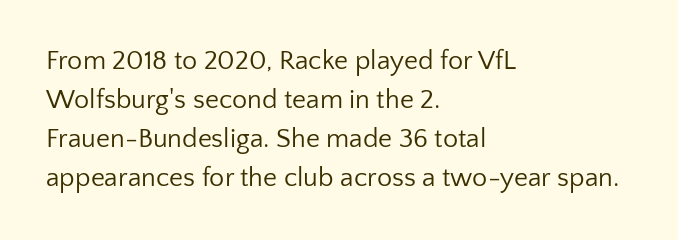
The image shows 27 px text type, upright; set left-aligned, normal line spacing (1.44x), normal letter spacing, not underlined.
